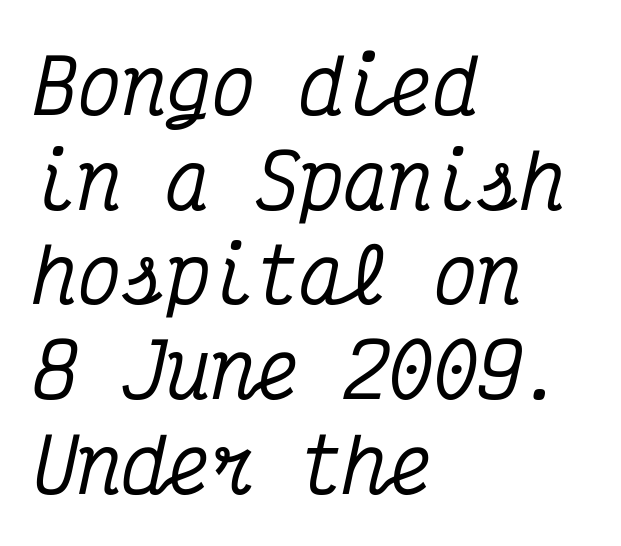
The image shows 74 px condensed serif type, italic (leaning right), monospaced; set left-aligned, normal line spacing (1.28x), normal letter spacing, not underlined; medium stroke contrast and a medium x-height.
